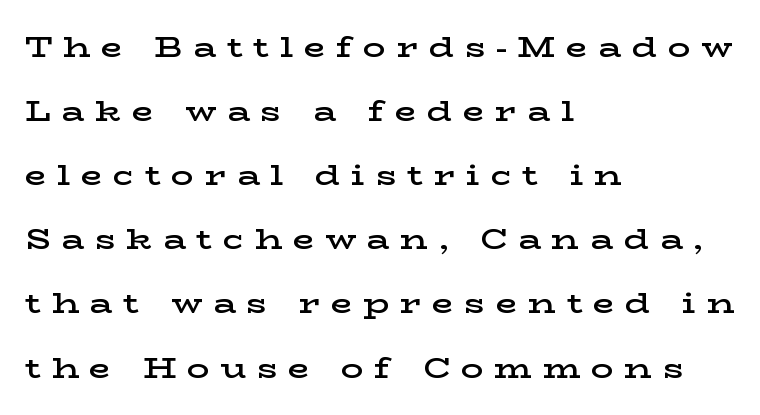
A fair bit of extra ink — the face is semibold, not bold. Is the letter spacing exaggerated? Yes — the characters are pushed far apart. The designer went with a serif here, giving each stem small feet. This rendering features lettering with no underline. The rendering anchors every line to the left-hand side. Rendered with straight, roman letterforms.
